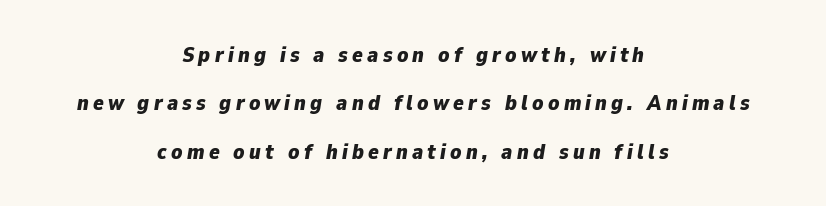
The image shows 22 px bold type, italic (leaning right); set centered, loose line spacing (2.2x), not underlined.
